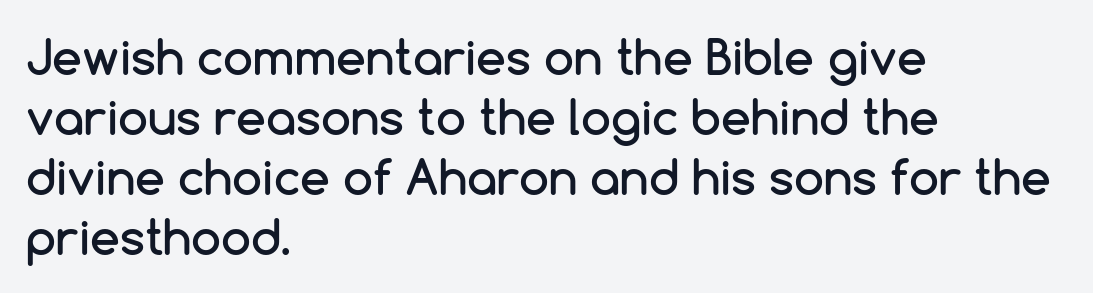
This rendering features lettering with no underline. Nobody touched the tracking dial on this one. Observe the absence of serifs on each vertical stroke in this sample. The face used here is proportionally spaced, like ordinary book or web type. The paragraph has a hard left edge and a soft right edge.
